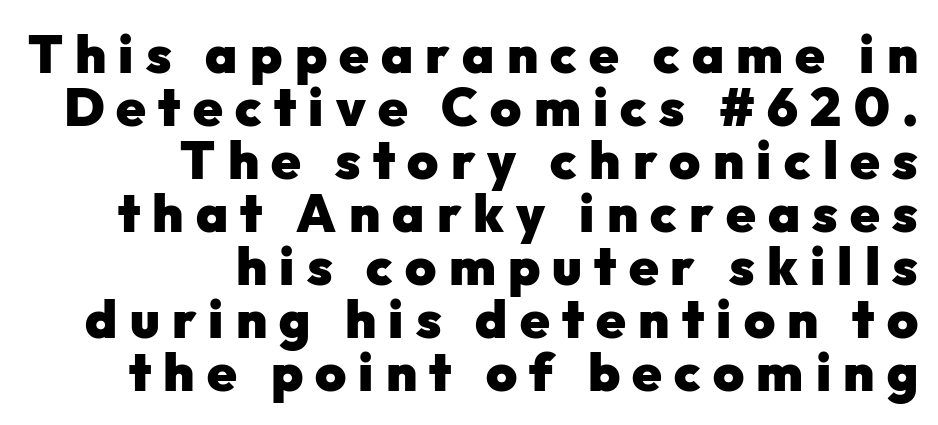
Q: Is the text bold? A: Yes.
Q: Is the text italic (slanted)? A: No, it is upright.
Q: Is the typeface a serif or a sans-serif typeface? A: Sans-serif.
Q: Is the text underlined? A: No.
Q: How is the paragraph aligned? A: Right-aligned.
Q: Is the spacing between letters normal or unusually wide? A: Unusually wide.
Q: Is the spacing between lines tight, normal or loose? A: Tight.
Q: Width (condensed, normal, or wide)? A: Normal.
Q: Stroke contrast? A: Low.
Q: x-height? A: Medium.
Q: Monospaced? A: No.
